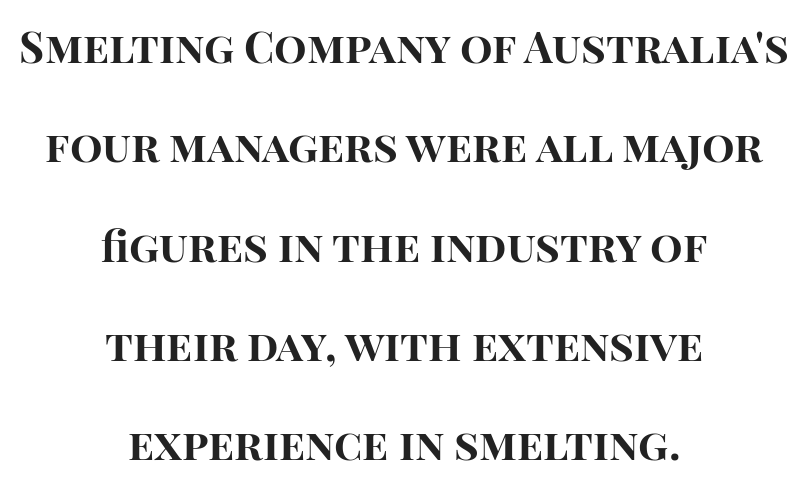
{"serif": "no", "italic": "no", "bold": "yes", "weight": "bold", "width": "normal", "stroke_contrast": "high", "x_height": "large", "monospaced": "no", "underline": "no", "align": "center", "line_spacing": "loose", "line_spacing_ratio": 2.31, "letter_spacing": "normal", "letter_spacing_em": 0.0, "glyph_px": 43}
